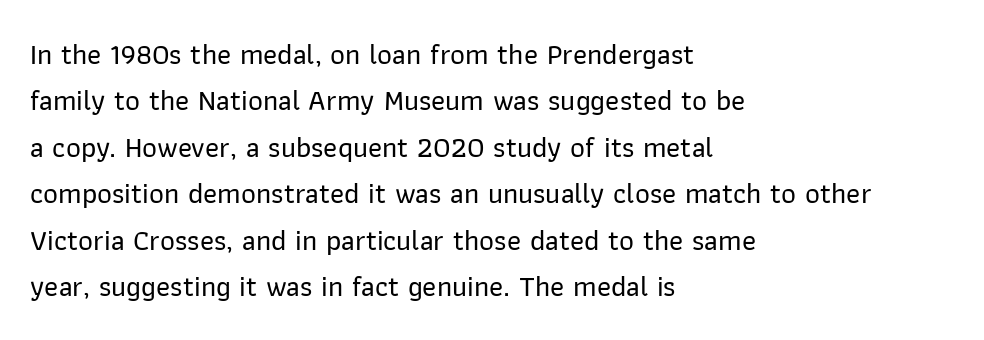
The image shows 29 px sans-serif type, upright; set left-aligned, normal line spacing (1.6x), normal letter spacing, not underlined; low stroke contrast and a medium x-height.
